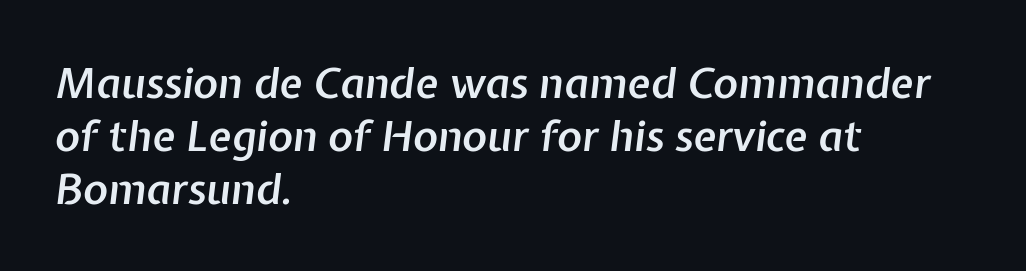
The image shows 42 px semibold type, italic (leaning right); set left-aligned, normal line spacing (1.26x), normal letter spacing, not underlined; low stroke contrast and a medium x-height.
